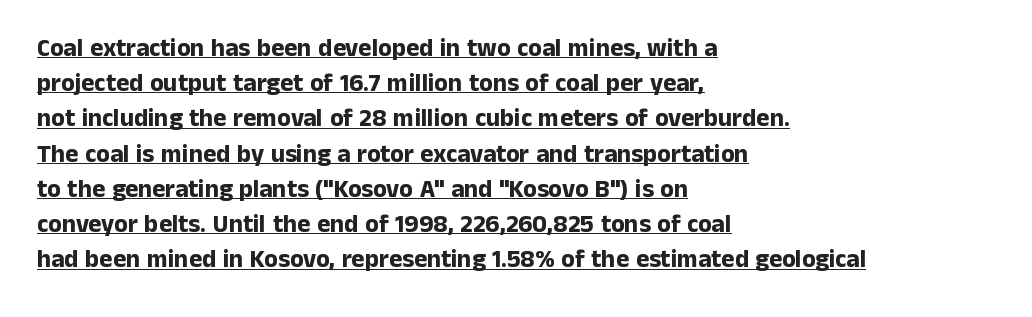
In CSS terms this would be text-align: left. Typographic density is high because the face is bold. The specimen includes a rule beneath the text block's lines. The rendering keeps characters at their native spacing. Posture: vertical.
